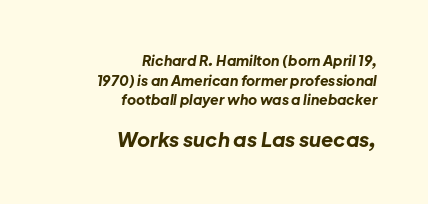
No word sits above an underline. The glyphs look as if they've been sheared to an angle. Heft: maximum for text — a bold. Every row of glyphs terminates at an identical x-position on the right. Which of the two is more prominent by size? The second, at the bottom.
